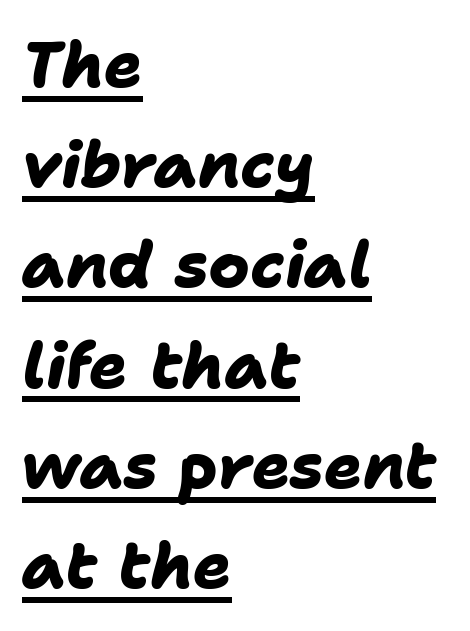
{"serif": "no", "bold": "yes", "weight": "heavy", "width": "normal", "stroke_contrast": "low", "x_height": "medium", "monospaced": "no", "underline": "yes", "align": "left", "line_spacing": "normal", "line_spacing_ratio": 1.59, "letter_spacing": "normal", "letter_spacing_em": 0.0, "glyph_px": 63}
